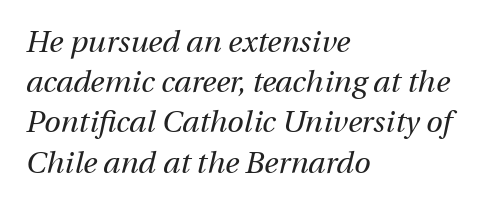
Q: Is the text bold? A: No.
Q: Is the text italic (slanted)? A: Yes, it leans right by about 12 degrees.
Q: Is the text underlined? A: No.
Q: How is the paragraph aligned? A: Left-aligned.
Q: Is the spacing between letters normal or unusually wide? A: Normal.
Q: Is the spacing between lines tight, normal or loose? A: Normal.
Q: Width (condensed, normal, or wide)? A: Normal.
Q: Stroke contrast? A: Medium.
Q: x-height? A: Medium.
Q: Monospaced? A: No.
